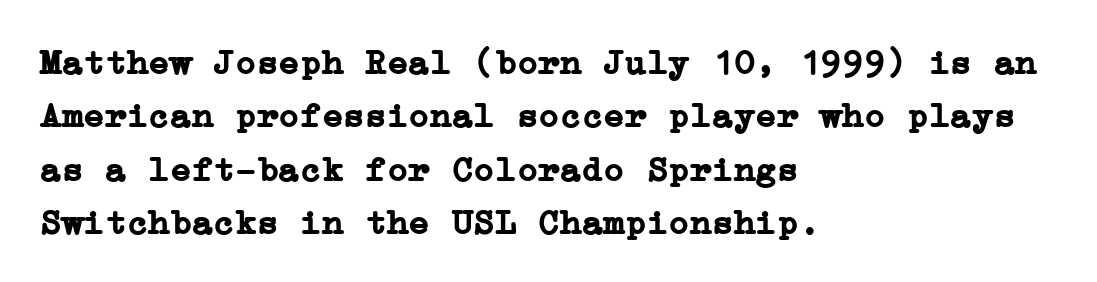
The image shows 36 px semibold serif type, upright; set left-aligned, normal line spacing (1.48x), normal letter spacing, not underlined; low stroke contrast and a medium x-height.
